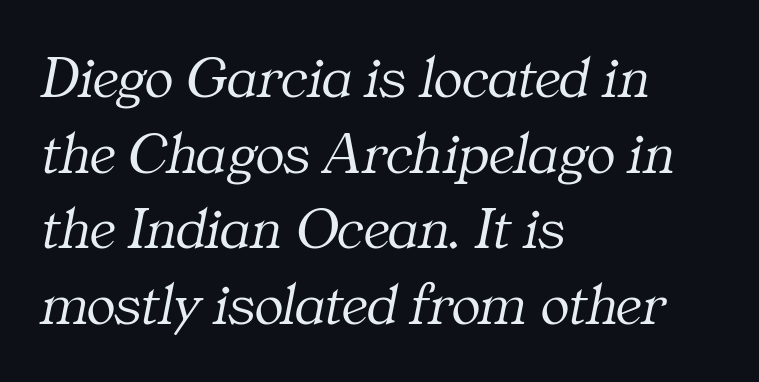
{"serif": "yes", "italic": "yes", "lean": "right", "slant_degrees": 11, "bold": "no", "weight": "light", "width": "normal", "stroke_contrast": "medium", "x_height": "medium", "monospaced": "no", "underline": "no", "align": "left", "line_spacing": "normal", "line_spacing_ratio": 1.26, "letter_spacing": "normal", "letter_spacing_em": 0.0, "glyph_px": 60}
